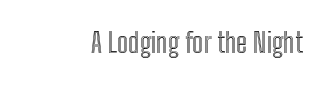
{"italic": "no", "underline": "no", "letter_spacing": "normal", "letter_spacing_em": 0.0, "glyph_px": 27}
